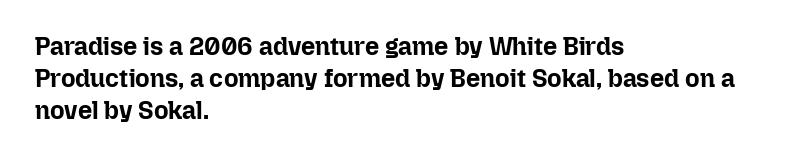
Q: Is the text bold? A: Yes.
Q: Is the text italic (slanted)? A: No, it is upright.
Q: Is the text underlined? A: No.
Q: How is the paragraph aligned? A: Left-aligned.
Q: Is the spacing between letters normal or unusually wide? A: Normal.
Q: Is the spacing between lines tight, normal or loose? A: Normal.
